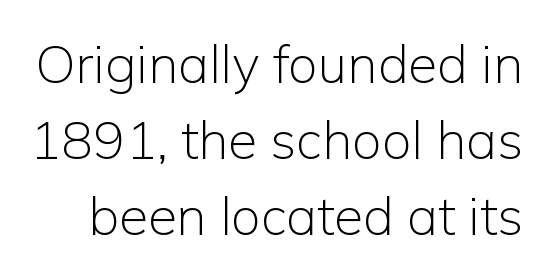
Q: Is the text bold? A: No.
Q: Is the text italic (slanted)? A: No, it is upright.
Q: Is the typeface a serif or a sans-serif typeface? A: Sans-serif.
Q: Is the text underlined? A: No.
Q: Is the spacing between letters normal or unusually wide? A: Normal.
Q: Is the spacing between lines tight, normal or loose? A: Normal.
Q: Width (condensed, normal, or wide)? A: Normal.
Q: Stroke contrast? A: Low.
Q: x-height? A: Medium.
Q: Monospaced? A: No.
